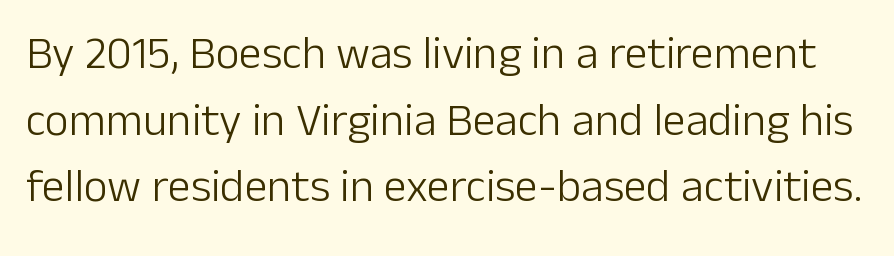
Q: Is the text bold? A: No.
Q: Is the text italic (slanted)? A: No, it is upright.
Q: Is the typeface a serif or a sans-serif typeface? A: Sans-serif.
Q: Is the text underlined? A: No.
Q: Is the spacing between letters normal or unusually wide? A: Normal.
Q: Is the spacing between lines tight, normal or loose? A: Normal.
Q: Width (condensed, normal, or wide)? A: Normal.
Q: Stroke contrast? A: Low.
Q: x-height? A: Medium.
Q: Monospaced? A: No.
